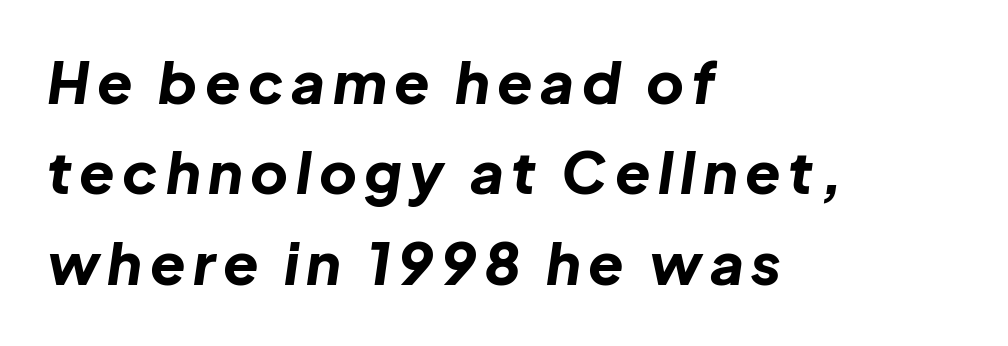
The image shows 58 px bold type, italic (leaning right); set left-aligned, normal line spacing (1.56x), not underlined; low stroke contrast and a medium x-height.
